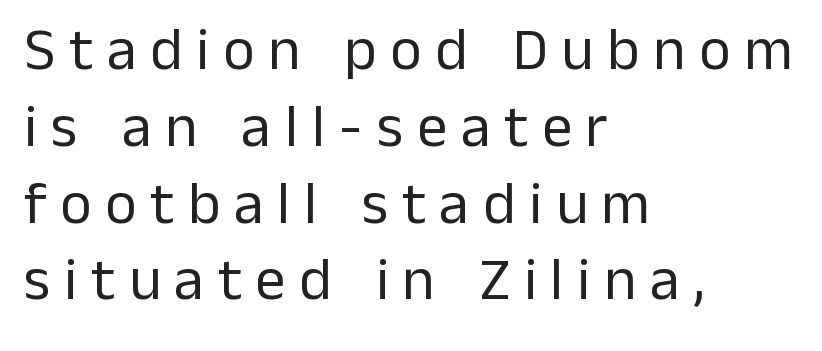
{"serif": "no", "italic": "no", "bold": "no", "weight": "regular", "width": "normal", "stroke_contrast": "low", "x_height": "medium", "monospaced": "no", "underline": "no", "align": "left", "line_spacing": "normal", "line_spacing_ratio": 1.28, "letter_spacing": "wide", "letter_spacing_em": 0.23, "glyph_px": 60}
